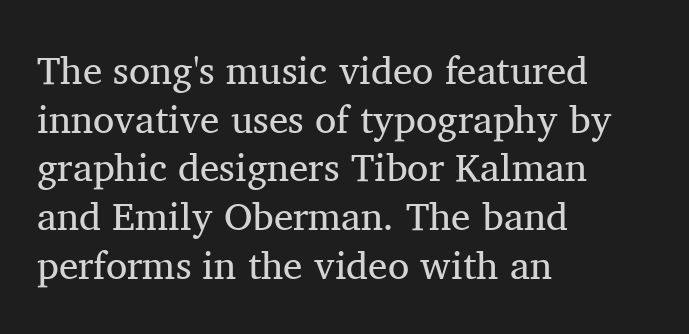
The image shows 39 px regular-weight serif type, upright; set left-aligned, normal line spacing (1.25x), normal letter spacing, not underlined; medium stroke contrast and a medium x-height.
